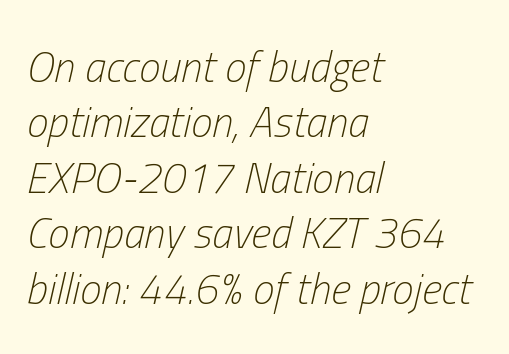
No extra ink here — the face is not bold. The letters are slanted; this is an italic face. Here the glyphs are tracked normally, forming tight word shapes. Whoever set this chose a conventional vertical rhythm. Varying glyph widths throughout — classic text-font behaviour. Typeset ragged right — the left edge is the straight one.
